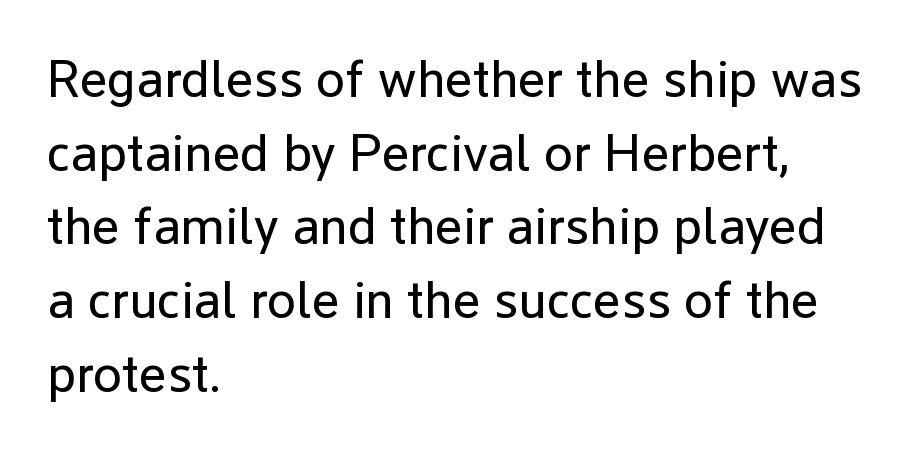
The image shows 53 px regular-weight sans-serif type, upright; set left-aligned, normal line spacing (1.39x), normal letter spacing, not underlined; low stroke contrast and a medium x-height.
